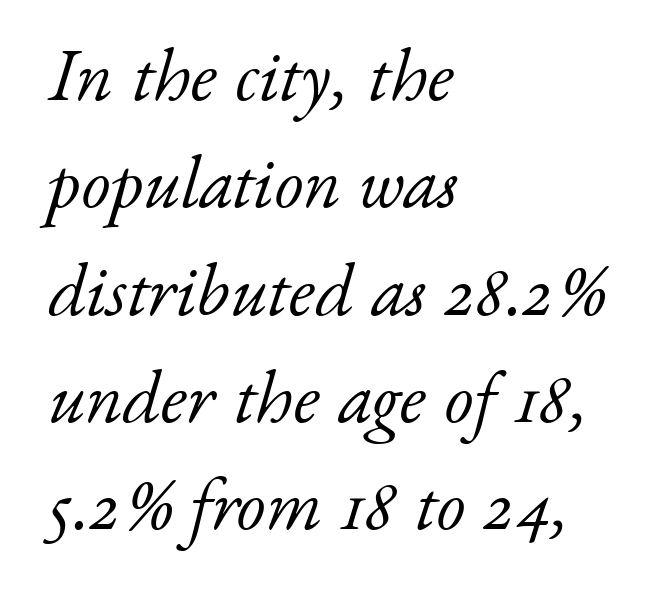
{"serif": "yes", "italic": "yes", "lean": "right", "slant_degrees": 17, "bold": "no", "weight": "light", "width": "normal", "stroke_contrast": "low", "x_height": "small", "monospaced": "no", "underline": "no", "align": "left", "line_spacing": "normal", "line_spacing_ratio": 1.45, "letter_spacing": "normal", "letter_spacing_em": 0.0, "glyph_px": 74}
